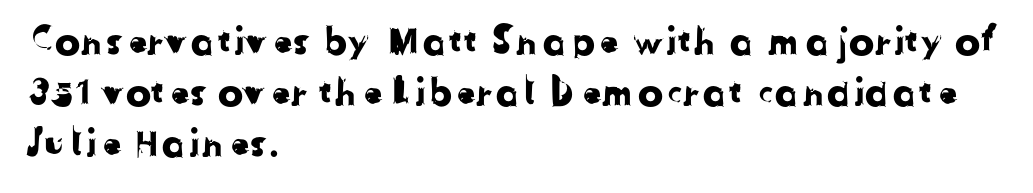
{"serif": "no", "width": "normal", "stroke_contrast": "low", "x_height": "medium", "monospaced": "no", "underline": "no", "align": "left", "line_spacing": "normal", "line_spacing_ratio": 1.34, "letter_spacing": "normal", "letter_spacing_em": 0.0, "glyph_px": 38}
